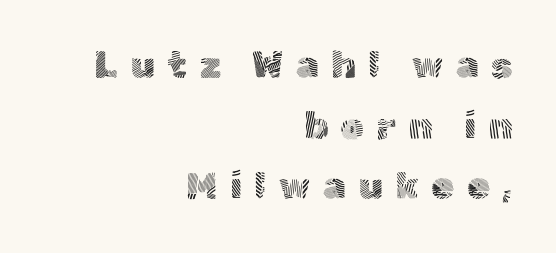
The letters stand upright; this is a roman face. The passage shown is typed in a proportional face where columns would drift. The paragraph has a hard right edge and a soft left edge. The leading is moderate, giving the passage an even texture. This rendering features lettering with no underline.
